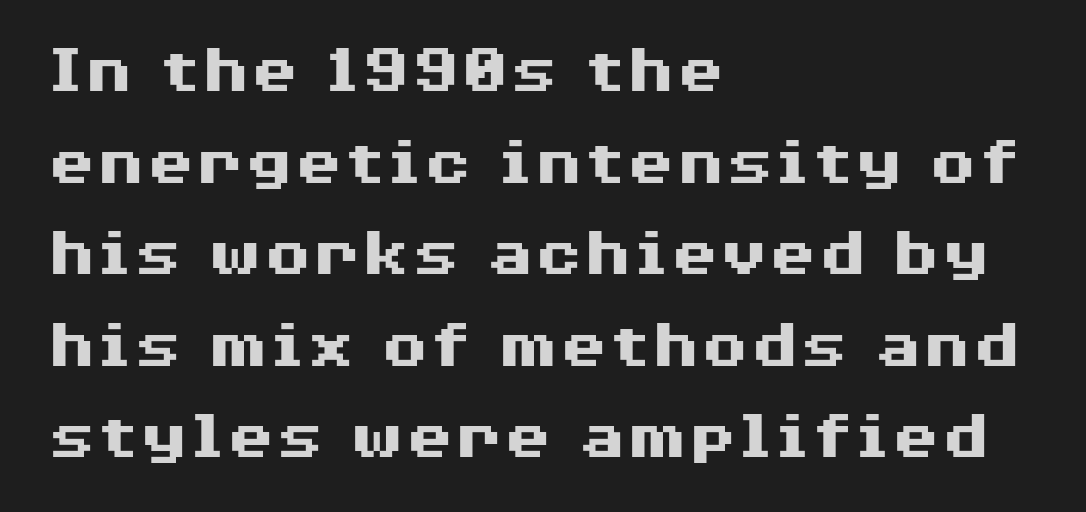
The image shows 71 px heavy, wide sans-serif type, upright; set left-aligned, normal line spacing (1.29x), normal letter spacing, not underlined; medium stroke contrast and a medium x-height.
